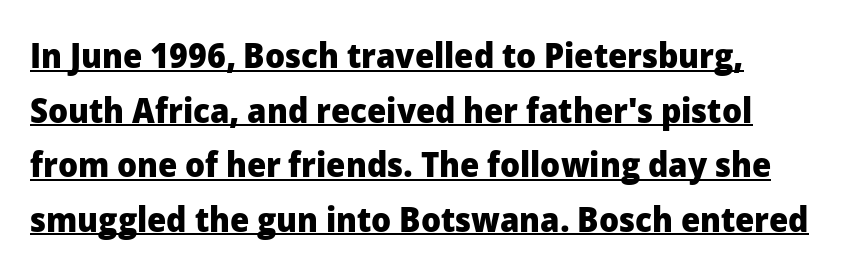
Looks like regular typesetting: each glyph gets only the width it needs. Is the type bold? Yes — the strokes are clearly thick and heavy. The words here are underlined. The font's upright variant was chosen for this text.
